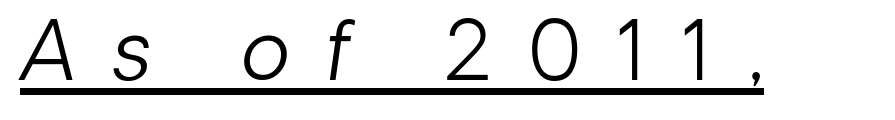
The strokes are not fattened; the text isn't bold. These lines are composed in type without serifs. This sample carries an underscore along the baseline area. Glyph-to-glyph distance is far greater than everyday printed text. Think of a printed novel: that variable character pitch is what you see here.
